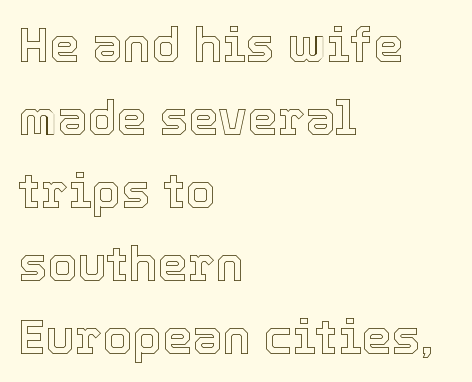
Q: Is the text italic (slanted)? A: No, it is upright.
Q: Is the text underlined? A: No.
Q: How is the paragraph aligned? A: Left-aligned.
Q: Is the spacing between letters normal or unusually wide? A: Normal.
Q: Is the spacing between lines tight, normal or loose? A: Normal.
Q: Width (condensed, normal, or wide)? A: Normal.
Q: x-height? A: Medium.
Q: Monospaced? A: No.
